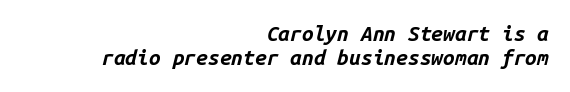
Q: Is the text bold? A: Yes.
Q: Is the text italic (slanted)? A: Yes, it leans right by about 14 degrees.
Q: Is the text underlined? A: No.
Q: How is the paragraph aligned? A: Right-aligned.
Q: Is the spacing between letters normal or unusually wide? A: Normal.
Q: Is the spacing between lines tight, normal or loose? A: Tight.
